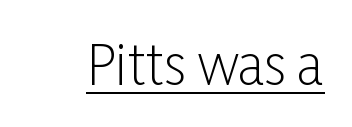
{"serif": "no", "italic": "no", "bold": "no", "weight": "light", "width": "condensed", "stroke_contrast": "low", "x_height": "medium", "monospaced": "no", "underline": "yes", "letter_spacing": "normal", "letter_spacing_em": 0.0, "glyph_px": 53}
